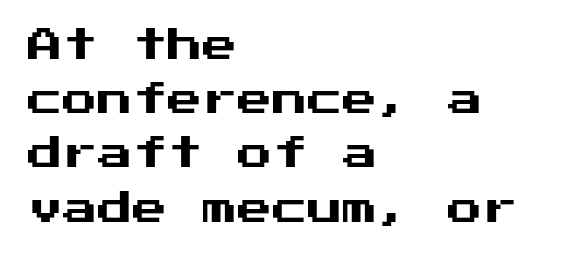
Ascenders rise straight up at ninety degrees. Whoever set this chose a conventional vertical rhythm. The glyphs are unaccompanied by any horizontal stroke below them. The passage is arranged the way most books set body copy — flush left. The type is set solid horizontally, with unmodified tracking. Letterform terminals end flat and unadorned throughout the passage.
